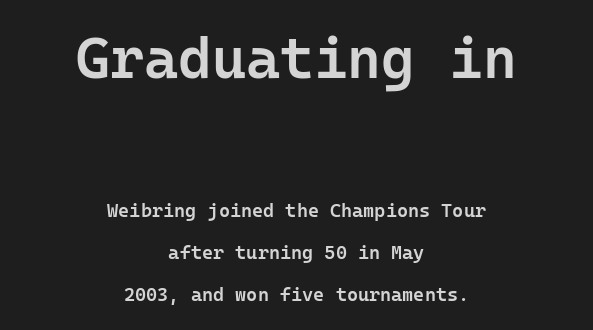
The image shows 58 px semibold sans-serif type, upright; set centered, loose line spacing (2.21x), normal letter spacing, not underlined; the first (top) block is 3.05x larger; low stroke contrast and a medium x-height.
